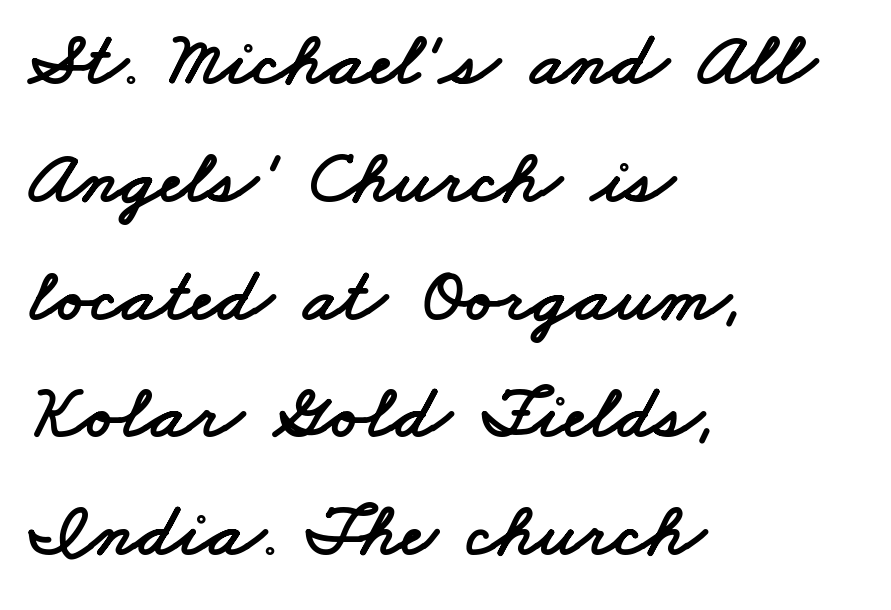
This rendering features lettering with no underline. Examine the stroke ends and you'll find no serifs. Varying glyph widths throughout — classic text-font behaviour. Notice how descenders clear the ascenders below comfortably — that's standard leading. The compositor pushed each line to the left boundary. Glyph-to-glyph distance matches everyday printed text.
